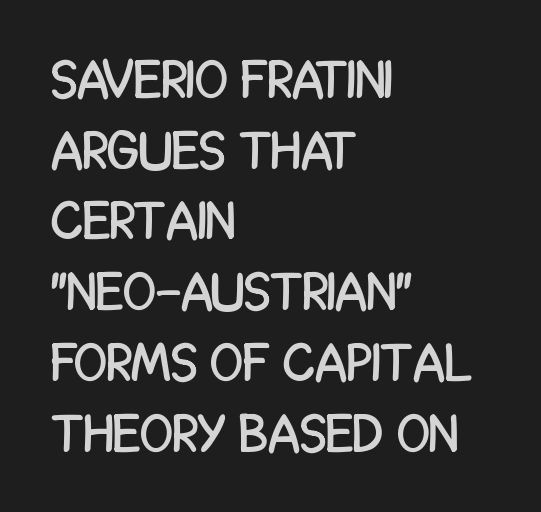
{"serif": "no", "italic": "no", "width": "condensed", "stroke_contrast": "low", "x_height": "large", "monospaced": "no", "underline": "no", "align": "left", "line_spacing": "normal", "line_spacing_ratio": 1.31, "letter_spacing": "normal", "letter_spacing_em": 0.0, "glyph_px": 54}
